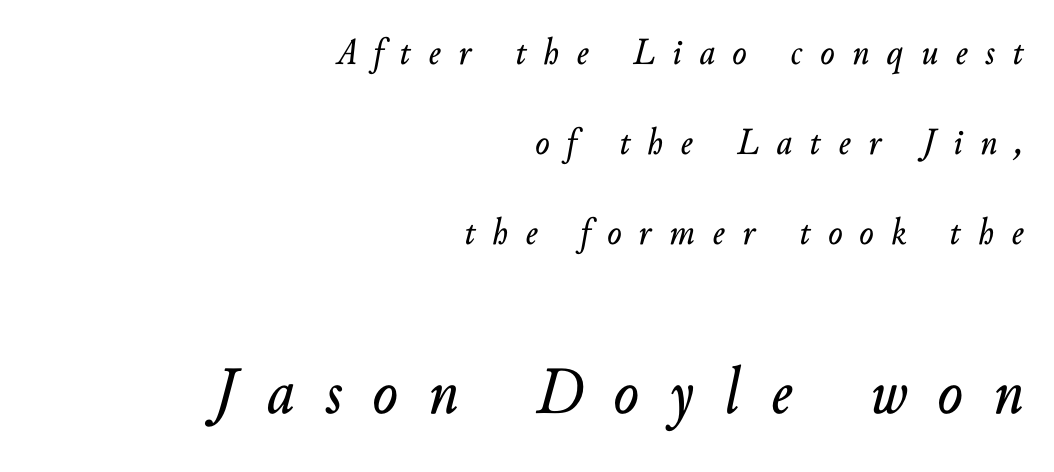
The image shows 67 px text type, italic (leaning right); set right-aligned, loose line spacing (2.37x), unusually wide letter spacing (+0.46 em), not underlined; the second (bottom) block is 1.76x larger; low stroke contrast and a small x-height.
